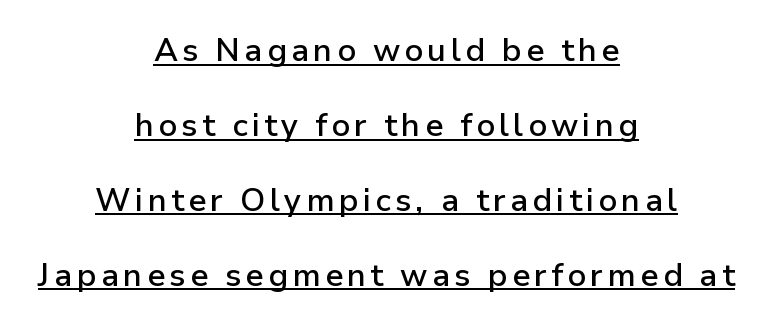
If you measured baseline to baseline, you'd find a long distance. Upright lettering throughout. You can see a thin bar hugging the bottom of the glyphs. Is this a sans? Yes — the strokes have no serifs. Each letter keeps its own natural width here, so spacing adapts to shape. Summary of weight: moderately heavy, a semibold.
